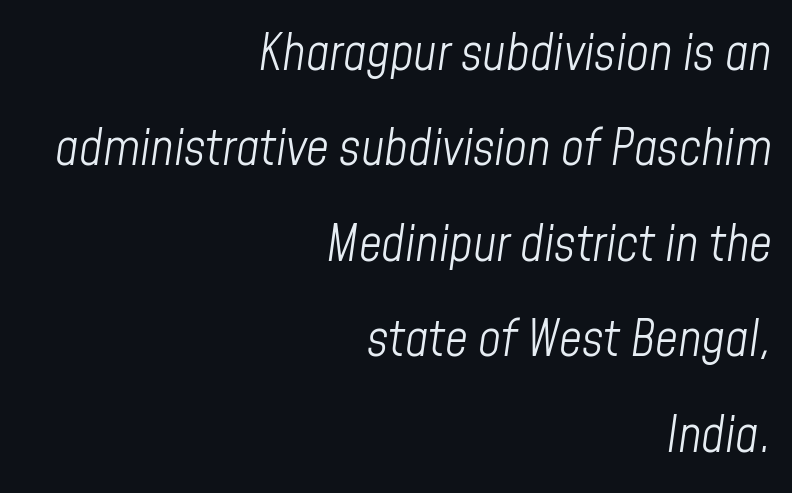
The leading is generous, giving the passage an open texture. Only glyphs here, with clear space below each row. Varying glyph widths throughout — classic text-font behaviour. Reading down the block, your eye finds every line finishing at a fixed right position. The rendering keeps characters at their native spacing.
